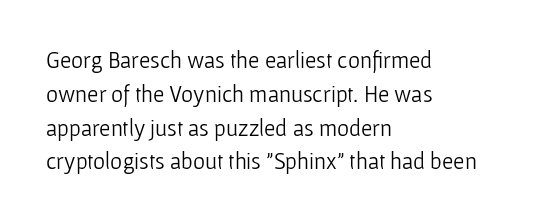
The image shows 23 px text type, upright; set left-aligned, normal line spacing (1.47x), normal letter spacing, not underlined.
